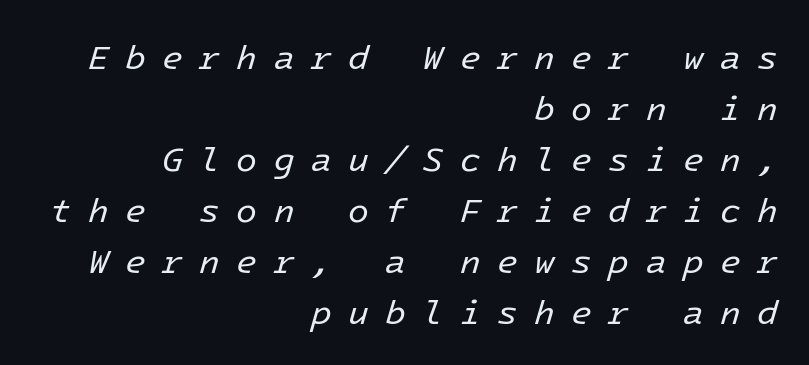
The image shows 34 px regular-weight type, italic (leaning right); set right-aligned, normal line spacing (1.5x), unusually wide letter spacing (+0.48 em), not underlined; low stroke contrast and a medium x-height.
